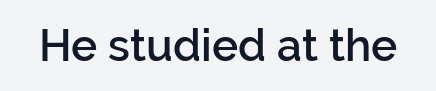
Characters remain perfectly vertical along every line. Slightly chunky letters — semibold, I'd say, not full bold. Note the varied advance widths — an 'i' is clearly narrower than an 'm'. The space beneath each line is pristine and unruled. How are the letters spaced? Ordinarily, with no added tracking.
